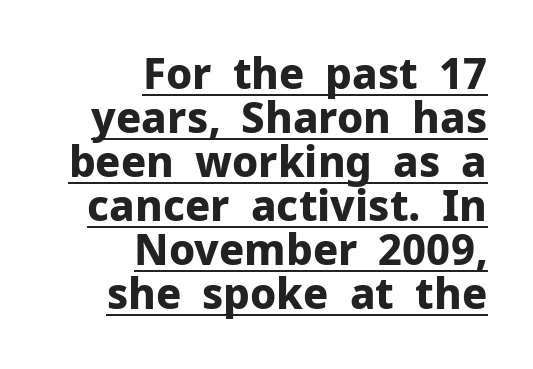
{"serif": "no", "italic": "no", "bold": "yes", "weight": "bold", "width": "normal", "stroke_contrast": "low", "x_height": "medium", "monospaced": "no", "underline": "yes", "align": "right", "line_spacing": "tight", "line_spacing_ratio": 1.05, "letter_spacing": "normal", "letter_spacing_em": 0.0, "glyph_px": 42}
